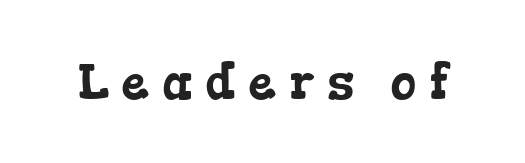
The image shows 50 px wide serif type; set unusually wide letter spacing (+0.25 em), not underlined; low stroke contrast and a medium x-height.
